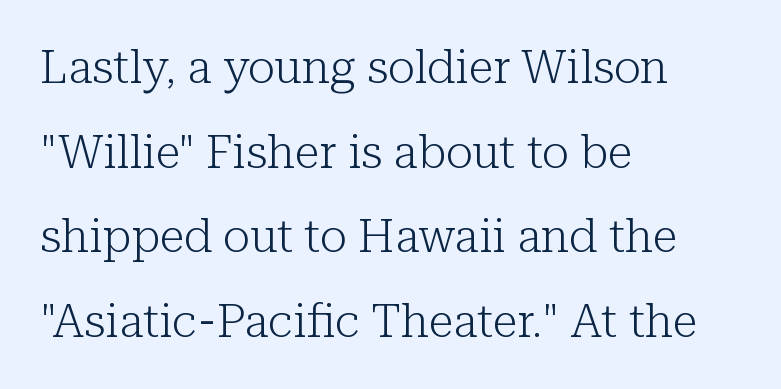
Small tapered or slab feet sit at the stroke ends, so this counts as serif. Layout note: lines flush left. The glyphs are unaccompanied by any horizontal stroke below them. Every stem runs plumb, perpendicular to the baseline. The rendering keeps characters at their native spacing.
